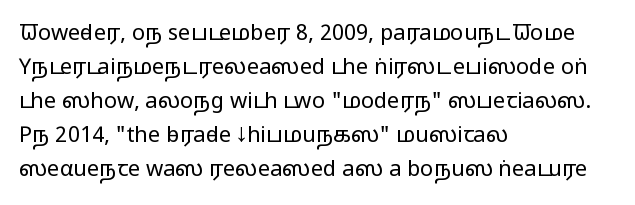
Q: Is the text bold? A: No.
Q: Is the text italic (slanted)? A: No, it is upright.
Q: Is the text underlined? A: No.
Q: How is the paragraph aligned? A: Left-aligned.
Q: Is the spacing between letters normal or unusually wide? A: Normal.
Q: Is the spacing between lines tight, normal or loose? A: Normal.
